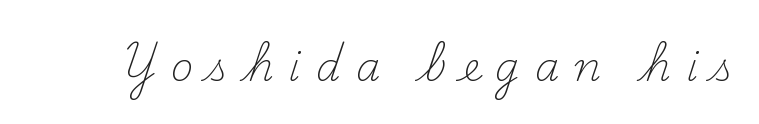
These lines are rendered in a variable-pitch font. No chunkiness to these letters — they're not bold. Nobody drew a line under any word here.
